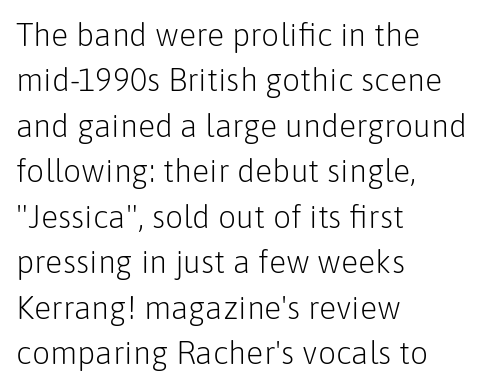
{"serif": "no", "italic": "no", "bold": "no", "weight": "light", "width": "normal", "stroke_contrast": "low", "x_height": "medium", "monospaced": "no", "underline": "no", "align": "left", "line_spacing": "normal", "line_spacing_ratio": 1.42, "letter_spacing": "normal", "letter_spacing_em": 0.0, "glyph_px": 32}
